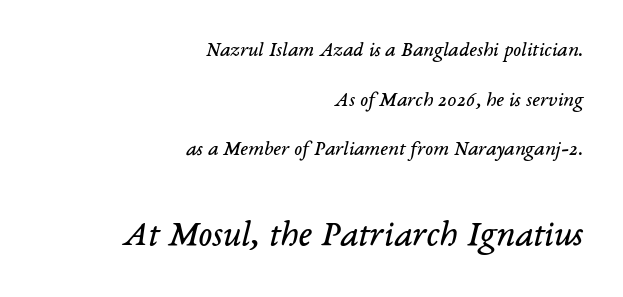
The image shows 37 px regular-weight serif type, italic (leaning right); set right-aligned, loose line spacing (2.36x), normal letter spacing, not underlined; the second (bottom) block is 1.76x larger; low stroke contrast and a medium x-height.
